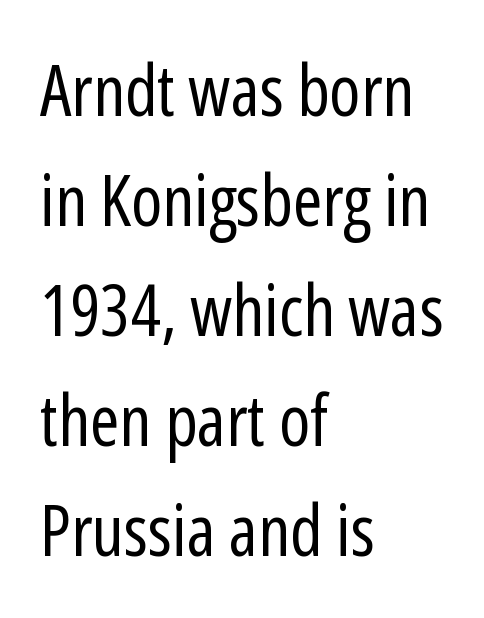
The lettering holds an erect, upright posture throughout. Vertical stems look standard width or narrower in stroke. Clear beneath every line of the passage. The glyphs in this specimen are sans serif. What's the leading like? Ordinary, nothing unusual. Varying glyph widths throughout — classic text-font behaviour.
